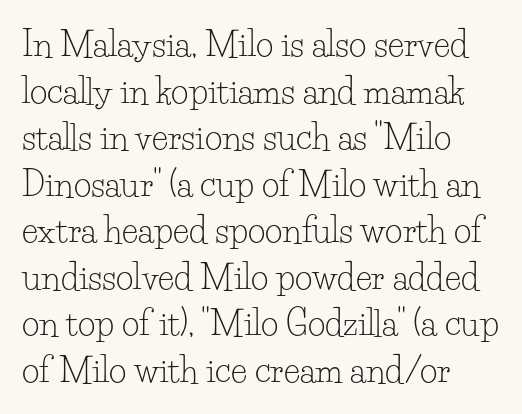
The image shows 34 px light serif type, upright; set left-aligned, normal line spacing (1.37x), normal letter spacing, not underlined; low stroke contrast and a small x-height.
